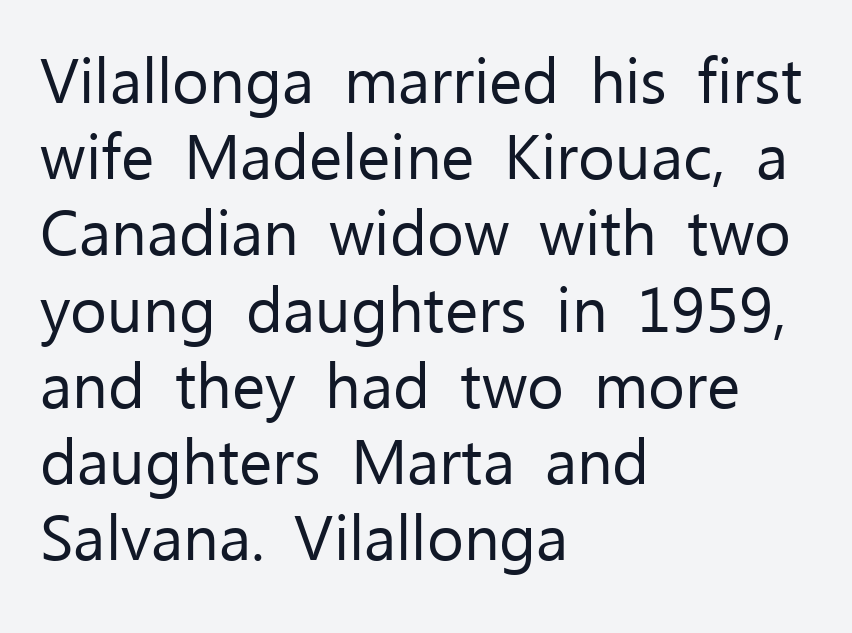
The image shows 63 px regular-weight sans-serif type, upright; set left-aligned, line spacing 1.21x, normal letter spacing, not underlined; low stroke contrast and a medium x-height.
